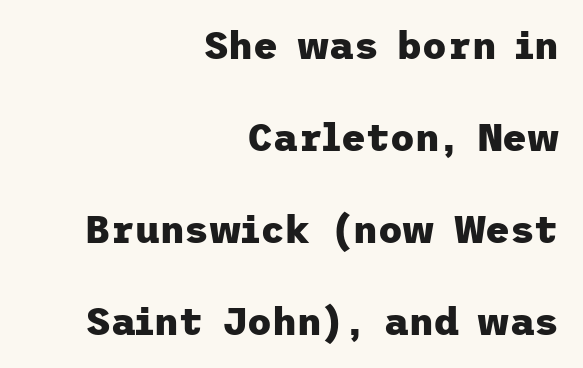
{"serif": "no", "italic": "no", "bold": "yes", "weight": "heavy", "width": "normal", "stroke_contrast": "low", "x_height": "medium", "underline": "no", "align": "right", "line_spacing": "loose", "line_spacing_ratio": 2.42, "letter_spacing": "normal", "letter_spacing_em": 0.0, "glyph_px": 38}
